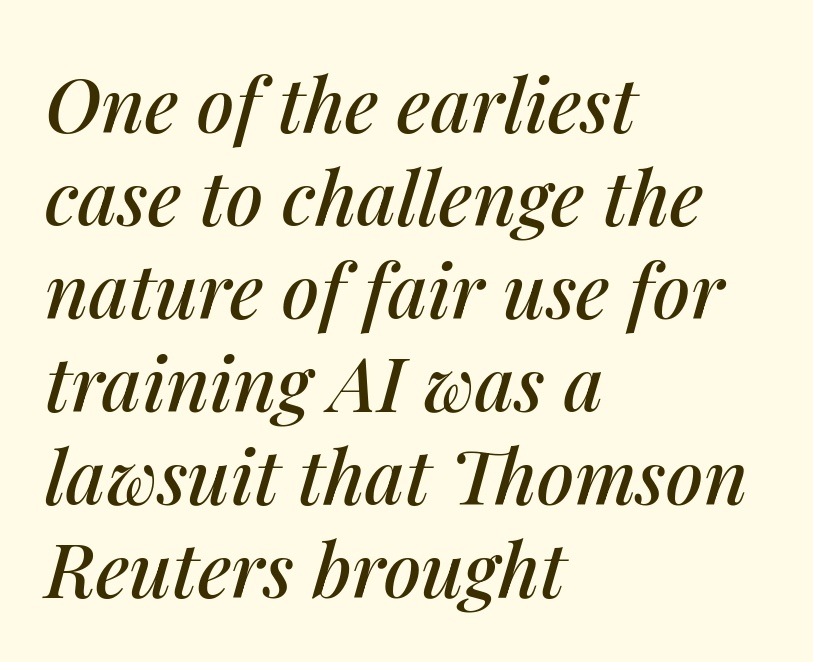
Q: Is the text italic (slanted)? A: Yes, it leans right by about 14 degrees.
Q: Is the text underlined? A: No.
Q: How is the paragraph aligned? A: Left-aligned.
Q: Is the spacing between letters normal or unusually wide? A: Normal.
Q: Width (condensed, normal, or wide)? A: Normal.
Q: Stroke contrast? A: Medium.
Q: x-height? A: Medium.
Q: Monospaced? A: No.
